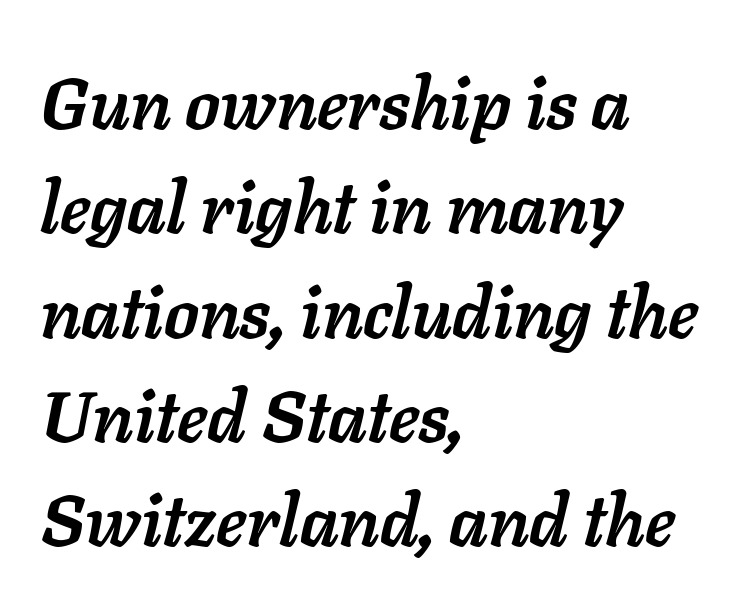
Is the letter spacing exaggerated? No — it looks like the ordinary default. One glance says typical: line gaps are just what's usual. Think of a printed novel: that variable character pitch is what you see here. The rendering uses a bold face; every stroke is thick and dark.
